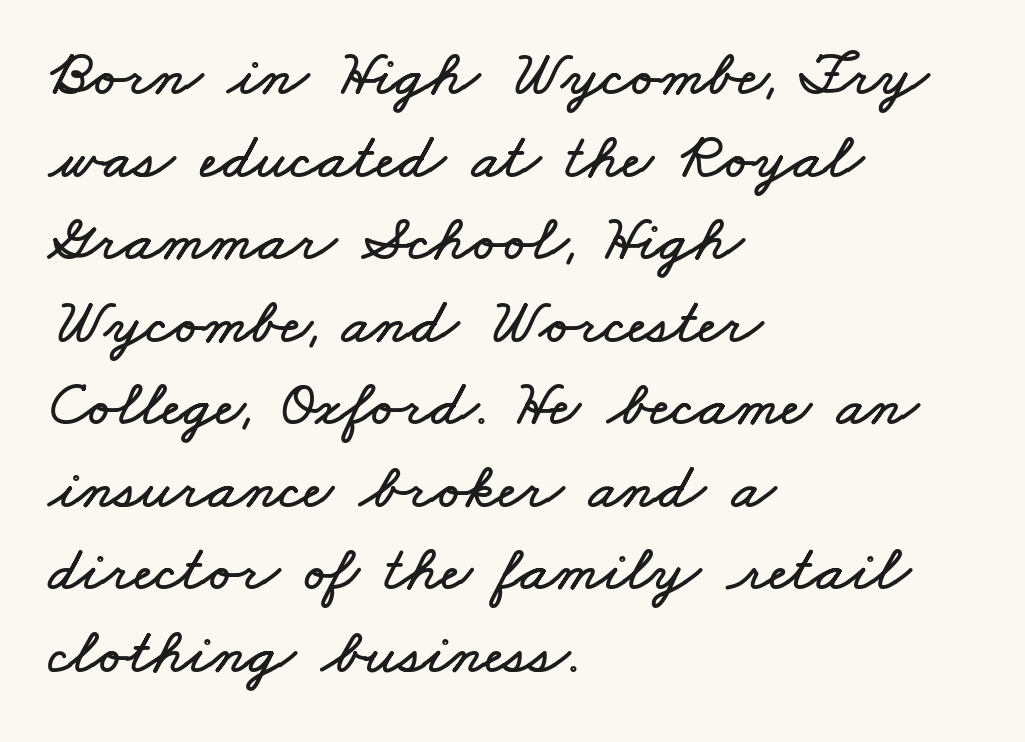
Q: Is the text underlined? A: No.
Q: How is the paragraph aligned? A: Left-aligned.
Q: Is the spacing between letters normal or unusually wide? A: Normal.
Q: Is the spacing between lines tight, normal or loose? A: Normal.
Q: Width (condensed, normal, or wide)? A: Wide.
Q: Stroke contrast? A: Low.
Q: x-height? A: Small.
Q: Monospaced? A: No.
